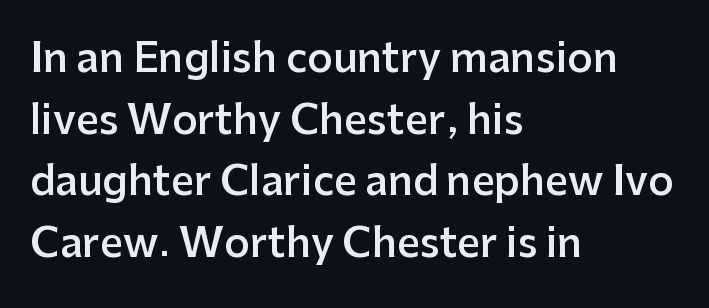
The leading is moderate, giving the passage an even texture. Line beginnings align vertically; line endings do not. Students, note that the glyphs here touch the page at normal intervals. Strokes here are thickened, but only to semibold level. The glyphs are unaccompanied by any horizontal stroke below them. A roman cut, with each character standing at attention.
